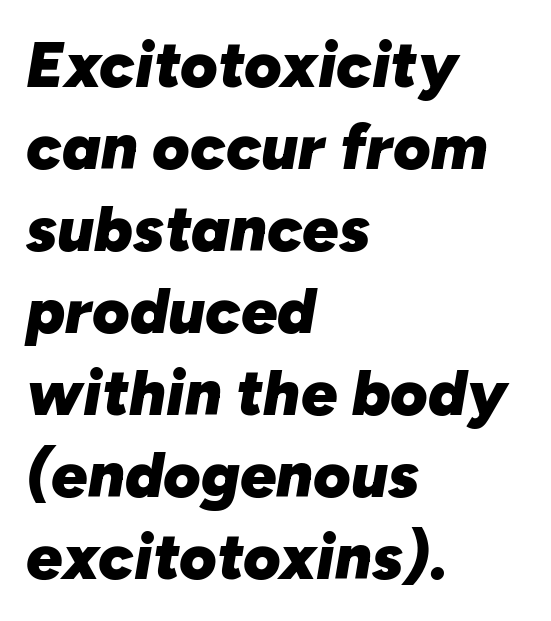
The image shows 64 px heavy type, italic (leaning right); set left-aligned, normal line spacing (1.28x), normal letter spacing, not underlined; low stroke contrast and a medium x-height.
